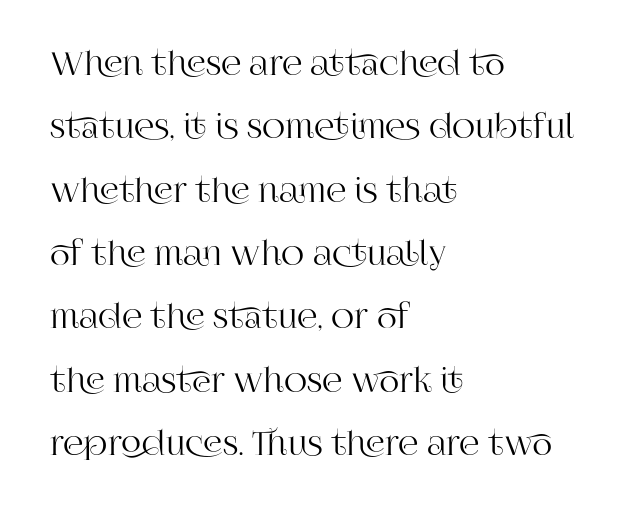
Q: Is the text italic (slanted)? A: No, it is upright.
Q: Is the typeface a serif or a sans-serif typeface? A: Serif.
Q: Is the text underlined? A: No.
Q: How is the paragraph aligned? A: Left-aligned.
Q: Is the spacing between letters normal or unusually wide? A: Normal.
Q: Is the spacing between lines tight, normal or loose? A: Loose.
Q: Width (condensed, normal, or wide)? A: Normal.
Q: Stroke contrast? A: High.
Q: x-height? A: Large.
Q: Monospaced? A: No.
